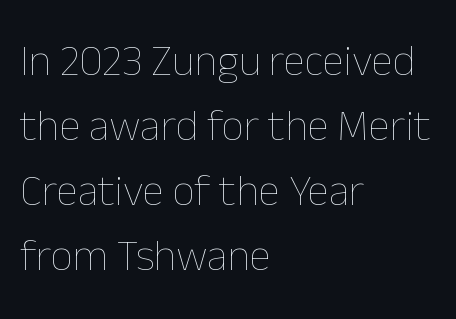
The characters are drawn with everyday or finer stroke widths. Tall strokes in this sample are plumb rather than angled. Rule under the text: the space is simply empty. The gaps between neighbouring characters are ordinary and unremarkable. Leftover space on each line is placed entirely after the last word. Compared with typical paragraphs, the rows here are spaced about the same.
